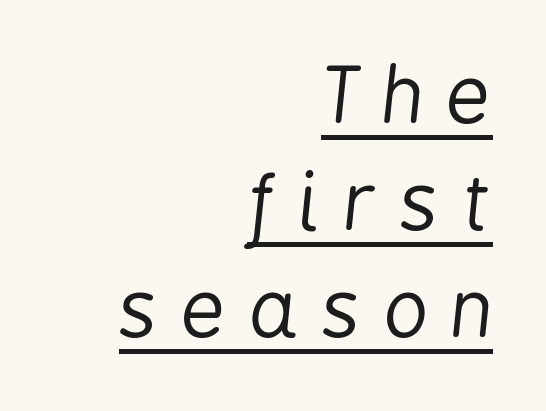
{"italic": "yes", "lean": "right", "slant_degrees": 6, "bold": "no", "weight": "regular", "width": "condensed", "stroke_contrast": "low", "x_height": "medium", "monospaced": "no", "underline": "yes", "align": "right", "line_spacing": "normal", "line_spacing_ratio": 1.39, "letter_spacing": "wide", "letter_spacing_em": 0.3, "glyph_px": 77}
